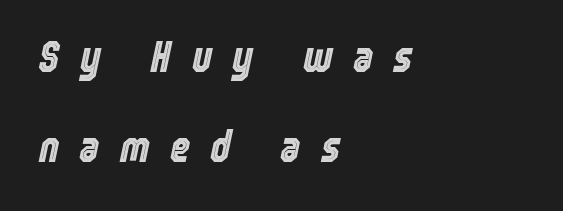
Q: Is the text italic (slanted)? A: Yes, it leans right by about 12 degrees.
Q: Is the text underlined? A: No.
Q: How is the paragraph aligned? A: Left-aligned.
Q: Is the spacing between letters normal or unusually wide? A: Unusually wide.
Q: Is the spacing between lines tight, normal or loose? A: Loose.
Q: Width (condensed, normal, or wide)? A: Condensed.
Q: x-height? A: Medium.
Q: Monospaced? A: No.
